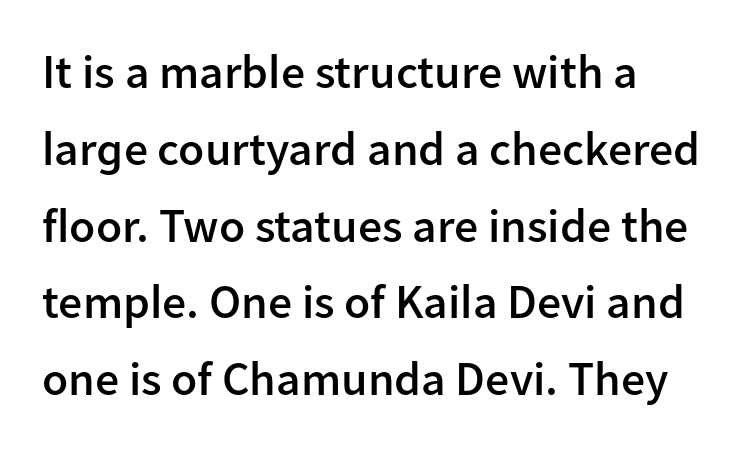
The image shows 48 px semibold sans-serif type, upright; set normal line spacing (1.6x), normal letter spacing, not underlined; low stroke contrast and a medium x-height.
